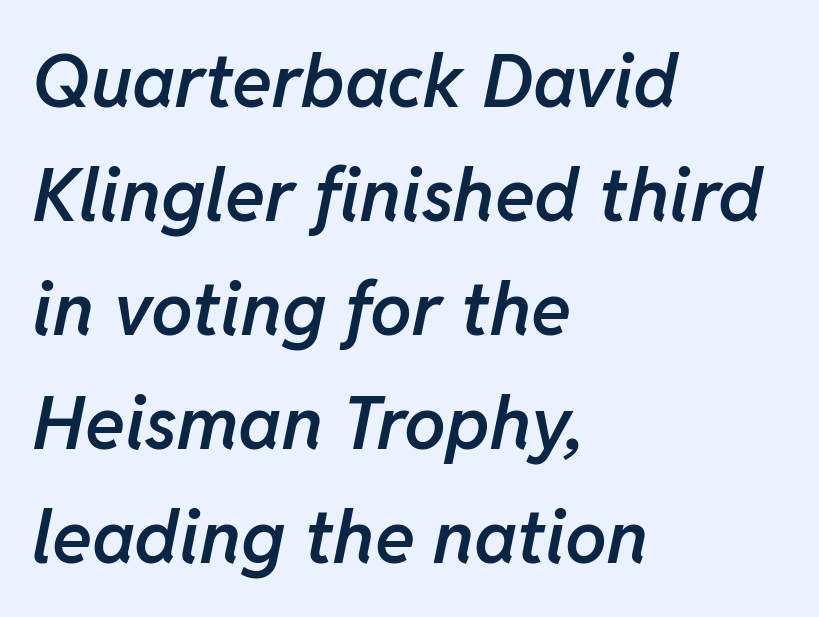
A classic flush-left, rag-right setting is used for this passage. Tracking here is standard; glyphs follow each other at the usual distance. Look at the stroke-to-counter ratio: somewhat heavy, a semibold. Plain, unruled lines of type. Reading down the column, the eye jumps a familiar distance to each next line. This is oblique type, the kind used for emphasis or titles.
